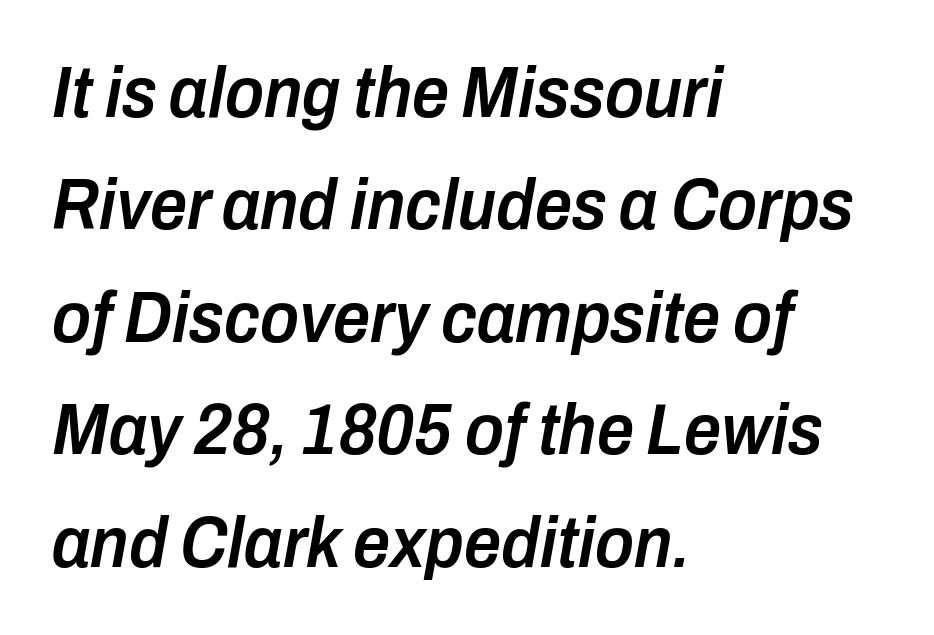
The image shows 73 px semibold, condensed type, italic (leaning right); set left-aligned, normal line spacing (1.54x), normal letter spacing, not underlined; low stroke contrast and a medium x-height.
